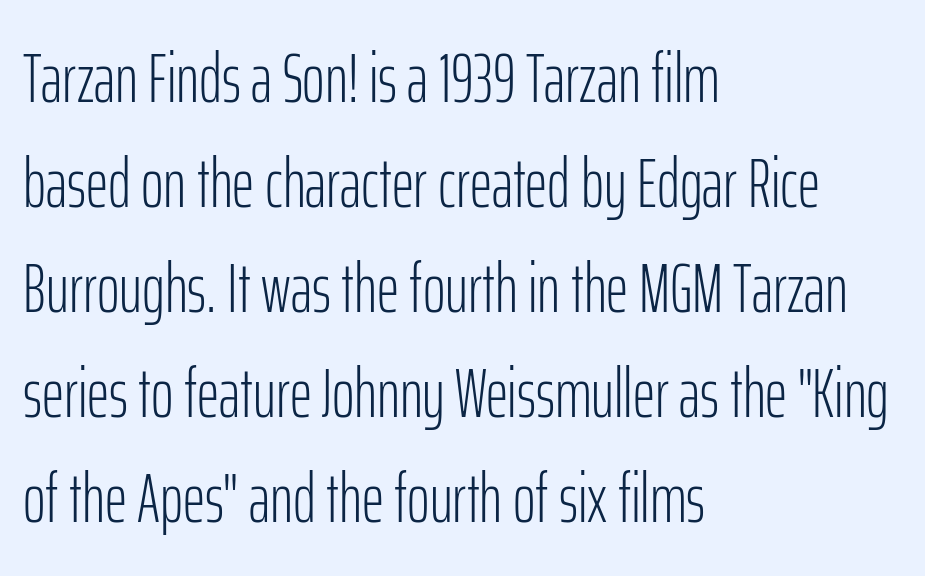
Q: Is the text bold? A: No.
Q: Is the text italic (slanted)? A: No, it is upright.
Q: Is the typeface a serif or a sans-serif typeface? A: Sans-serif.
Q: Is the text underlined? A: No.
Q: How is the paragraph aligned? A: Left-aligned.
Q: Is the spacing between letters normal or unusually wide? A: Normal.
Q: Is the spacing between lines tight, normal or loose? A: Normal.
Q: Width (condensed, normal, or wide)? A: Condensed.
Q: Stroke contrast? A: Low.
Q: x-height? A: Medium.
Q: Monospaced? A: No.
